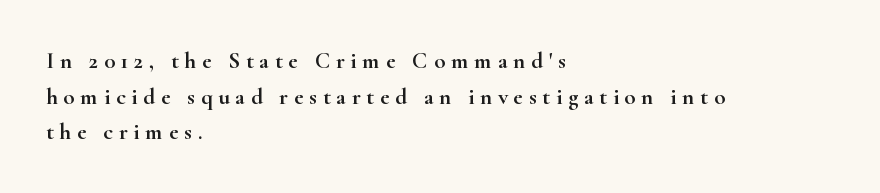
Short and long lines alike share a common starting point at left. Italic: no, the glyphs are upright roman. Honestly, the row spacing looks completely unremarkable. Descenders are the only things crossing below the line. Someone cranked the tracking dial way up on this one.
